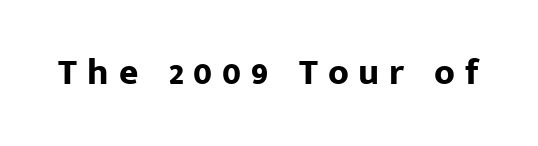
Q: Is the text bold? A: Yes.
Q: Is the text italic (slanted)? A: No, it is upright.
Q: Is the typeface a serif or a sans-serif typeface? A: Sans-serif.
Q: Is the text underlined? A: No.
Q: Is the spacing between letters normal or unusually wide? A: Unusually wide.
Q: Width (condensed, normal, or wide)? A: Normal.
Q: Stroke contrast? A: Low.
Q: x-height? A: Medium.
Q: Monospaced? A: No.
